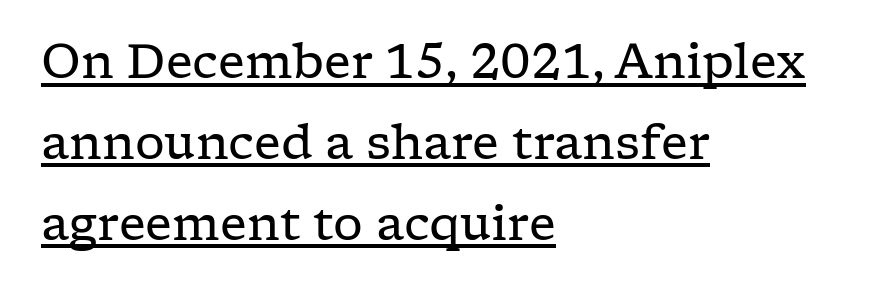
Q: Is the text bold? A: No.
Q: Is the text italic (slanted)? A: No, it is upright.
Q: Is the typeface a serif or a sans-serif typeface? A: Serif.
Q: Is the text underlined? A: Yes.
Q: How is the paragraph aligned? A: Left-aligned.
Q: Is the spacing between letters normal or unusually wide? A: Normal.
Q: Width (condensed, normal, or wide)? A: Wide.
Q: Stroke contrast? A: Low.
Q: x-height? A: Medium.
Q: Monospaced? A: No.
